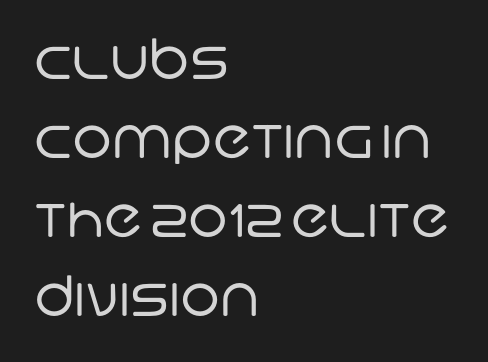
Q: Is the text bold? A: No.
Q: Is the typeface a serif or a sans-serif typeface? A: Sans-serif.
Q: Is the text underlined? A: No.
Q: How is the paragraph aligned? A: Left-aligned.
Q: Is the spacing between letters normal or unusually wide? A: Normal.
Q: Is the spacing between lines tight, normal or loose? A: Normal.
Q: Width (condensed, normal, or wide)? A: Normal.
Q: Stroke contrast? A: Low.
Q: x-height? A: Large.
Q: Monospaced? A: No.
